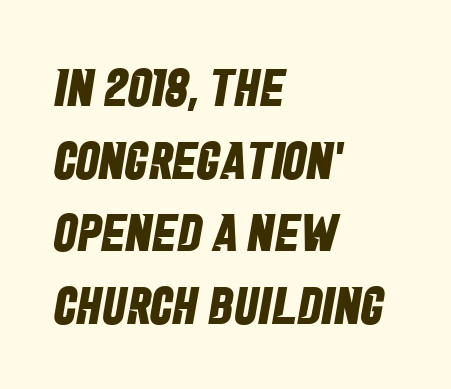
{"serif": "no", "bold": "yes", "weight": "bold", "width": "condensed", "stroke_contrast": "low", "x_height": "large", "monospaced": "no", "underline": "no", "align": "left", "line_spacing": "normal", "line_spacing_ratio": 1.37, "letter_spacing": "normal", "letter_spacing_em": 0.0, "glyph_px": 53}
